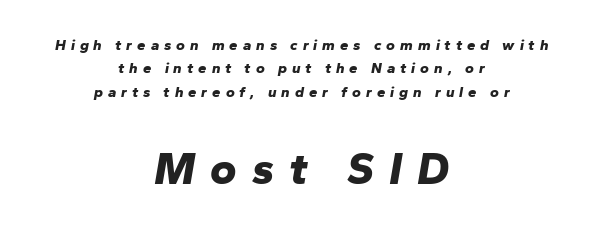
The image shows 45 px bold type, italic (leaning right); set centered, normal line spacing (1.56x), unusually wide letter spacing (+0.33 em), not underlined; the second (bottom) block is 3.0x larger; low stroke contrast and a medium x-height.
